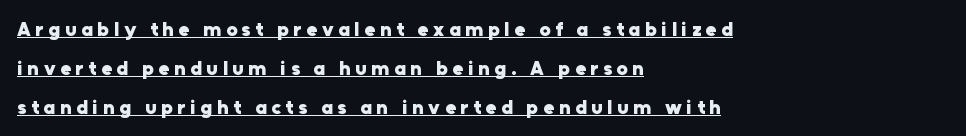
The image shows 20 px bold type, upright; set left-aligned, loose line spacing (1.94x), unusually wide letter spacing (+0.23 em), underlined.
